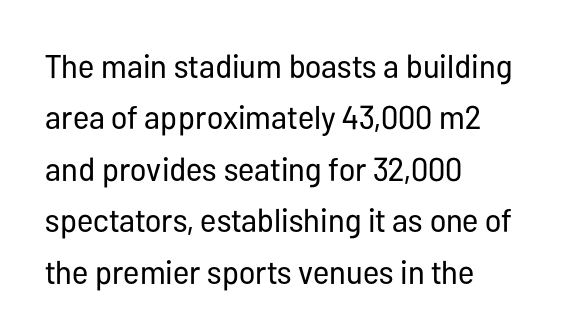
The image shows 33 px regular-weight, condensed sans-serif type, upright; set left-aligned, normal line spacing (1.56x), normal letter spacing, not underlined; low stroke contrast and a medium x-height.
